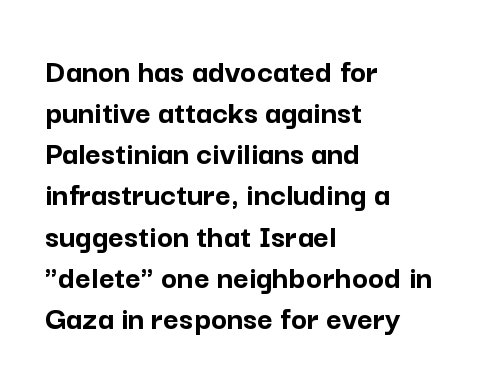
The image shows 34 px semibold sans-serif type, upright; set left-aligned, line spacing 1.21x, normal letter spacing, not underlined; low stroke contrast and a medium x-height.
